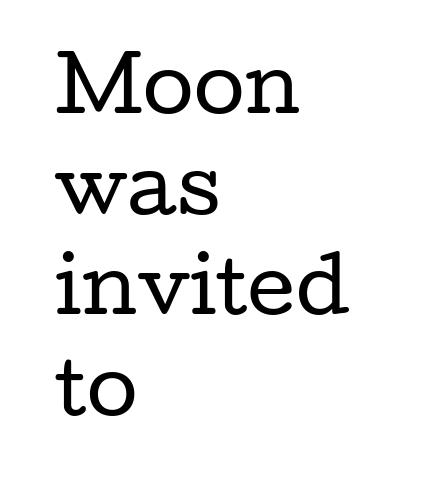
Tracking value appears to be zero — textbook default spacing. The passage shown is typed in a proportional face where columns would drift. Honestly, there is no underline to notice here at all. Students, observe: this is what conventionally led text looks like. Stem width sits at or under what a default text font uses.
